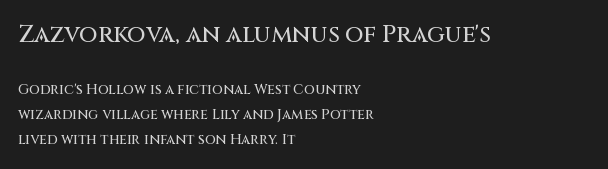
Glance below the letters and you will spot only blank space. Note: larger setting up top, smaller setting below. One-word summary of the alignment: left. Short note: letters normally spaced. Posture: upright roman.
